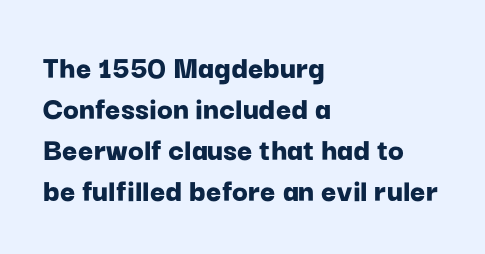
Q: Is the text bold? A: Yes.
Q: Is the text italic (slanted)? A: No, it is upright.
Q: Is the typeface a serif or a sans-serif typeface? A: Sans-serif.
Q: Is the text underlined? A: No.
Q: How is the paragraph aligned? A: Left-aligned.
Q: Is the spacing between letters normal or unusually wide? A: Normal.
Q: Width (condensed, normal, or wide)? A: Normal.
Q: Stroke contrast? A: Low.
Q: x-height? A: Medium.
Q: Monospaced? A: No.
